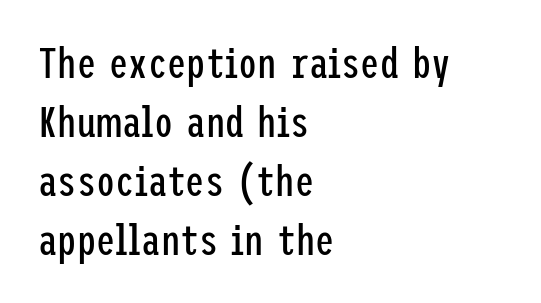
Q: Is the text bold? A: No.
Q: Is the text italic (slanted)? A: No, it is upright.
Q: Is the typeface a serif or a sans-serif typeface? A: Sans-serif.
Q: Is the text underlined? A: No.
Q: How is the paragraph aligned? A: Left-aligned.
Q: Is the spacing between letters normal or unusually wide? A: Normal.
Q: Is the spacing between lines tight, normal or loose? A: Normal.
Q: Width (condensed, normal, or wide)? A: Condensed.
Q: Stroke contrast? A: Low.
Q: x-height? A: Medium.
